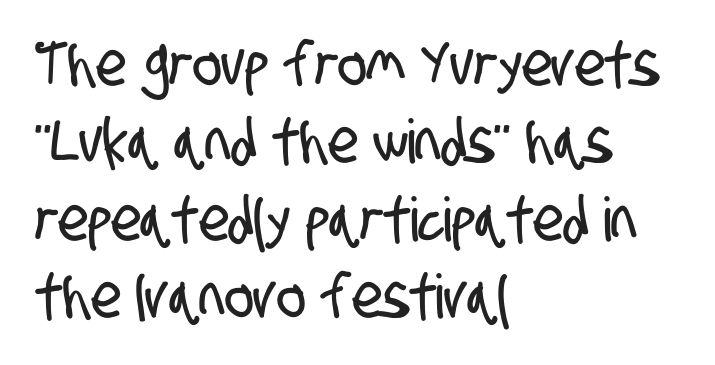
Q: Is the typeface a serif or a sans-serif typeface? A: Sans-serif.
Q: Is the text underlined? A: No.
Q: How is the paragraph aligned? A: Left-aligned.
Q: Is the spacing between letters normal or unusually wide? A: Normal.
Q: Is the spacing between lines tight, normal or loose? A: Normal.
Q: Width (condensed, normal, or wide)? A: Condensed.
Q: Stroke contrast? A: Low.
Q: x-height? A: Large.
Q: Monospaced? A: No.
